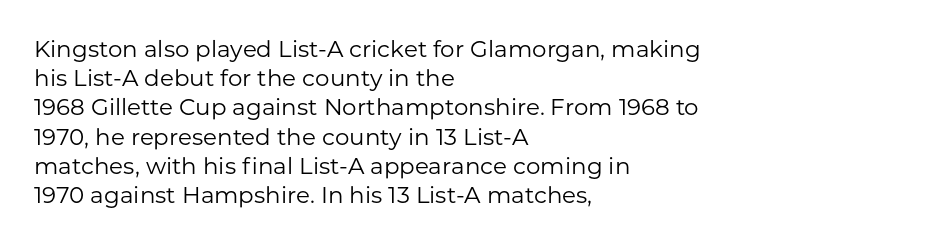
{"italic": "no", "bold": "no", "underline": "no", "align": "left", "line_spacing": "normal", "line_spacing_ratio": 1.27, "letter_spacing": "normal", "letter_spacing_em": 0.0, "glyph_px": 23}
